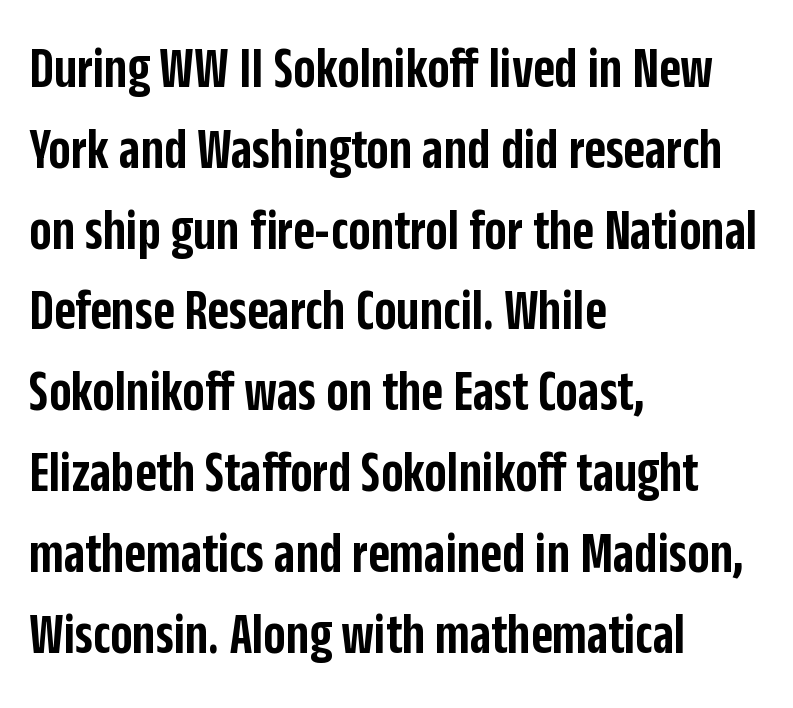
Italic: no, the glyphs are upright roman. The sample has been set in demibold, a notch under bold. Each row of text sits above clean, open space. No extra tracking has been applied to these lines.
